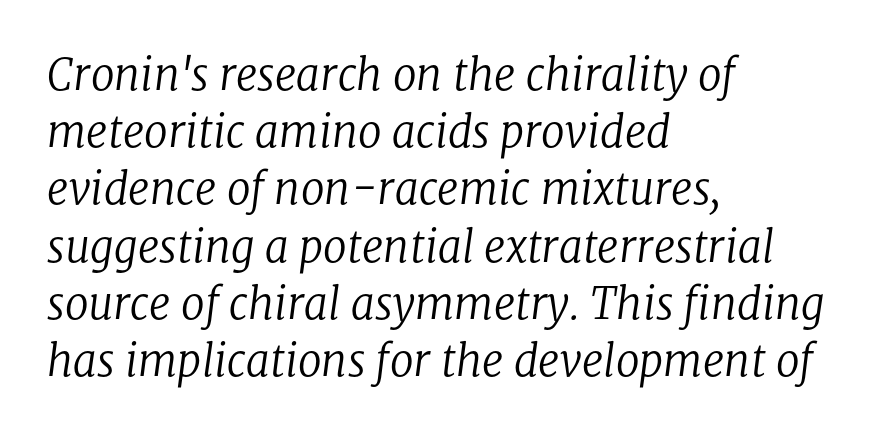
The image shows 43 px regular-weight serif type, italic (leaning right); set left-aligned, normal line spacing (1.33x), normal letter spacing, not underlined; low stroke contrast and a medium x-height.
